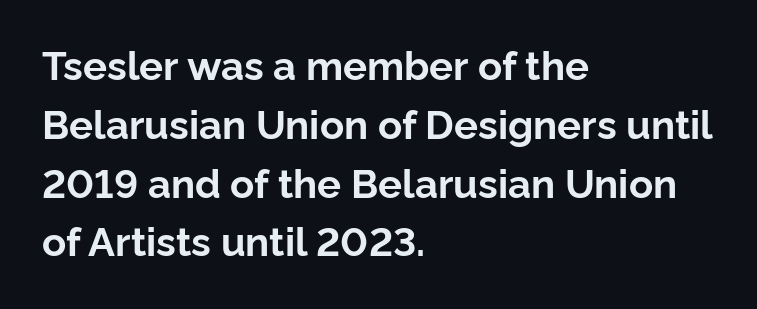
Q: Is the text bold? A: Yes.
Q: Is the text italic (slanted)? A: No, it is upright.
Q: Is the typeface a serif or a sans-serif typeface? A: Sans-serif.
Q: Is the text underlined? A: No.
Q: How is the paragraph aligned? A: Left-aligned.
Q: Is the spacing between letters normal or unusually wide? A: Normal.
Q: Is the spacing between lines tight, normal or loose? A: Normal.
Q: Width (condensed, normal, or wide)? A: Normal.
Q: Stroke contrast? A: Low.
Q: x-height? A: Medium.
Q: Monospaced? A: No.
